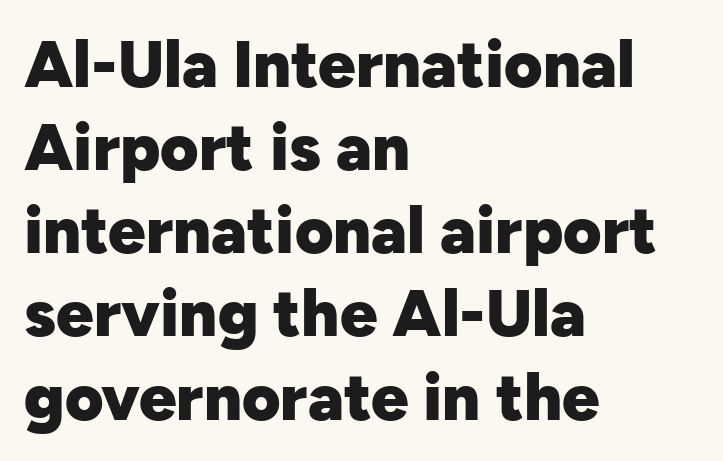
The image shows 66 px heavy sans-serif type, upright; set left-aligned, normal line spacing (1.26x), normal letter spacing, not underlined; low stroke contrast and a medium x-height.
